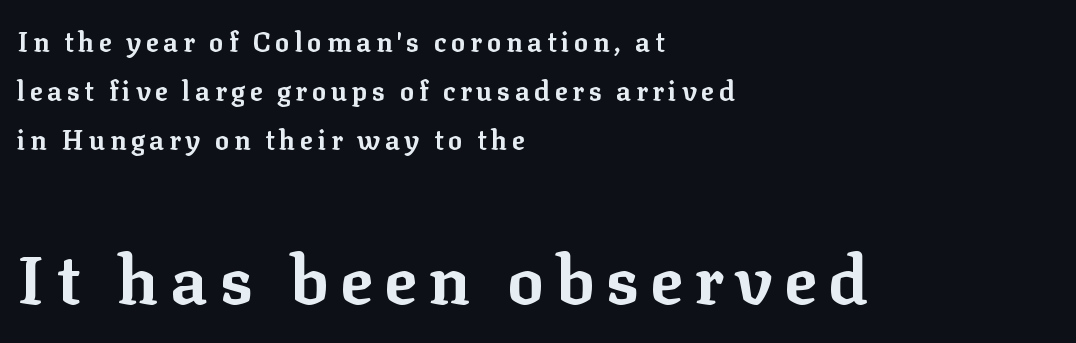
Q: Is the text bold? A: Yes.
Q: Is the text italic (slanted)? A: No, it is upright.
Q: Is the typeface a serif or a sans-serif typeface? A: Serif.
Q: Is the text underlined? A: No.
Q: How is the paragraph aligned? A: Left-aligned.
Q: Which block of text is set in a larger size, the first (top) or the second (bottom)? A: The second (bottom) one.
Q: Width (condensed, normal, or wide)? A: Normal.
Q: Stroke contrast? A: Low.
Q: x-height? A: Medium.
Q: Monospaced? A: No.
